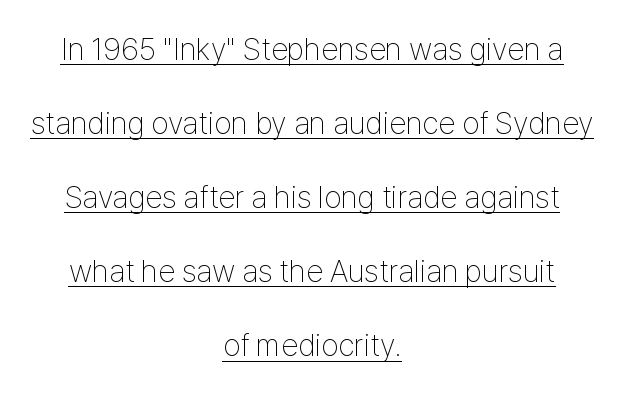
{"serif": "no", "italic": "no", "bold": "no", "weight": "thin", "width": "condensed", "stroke_contrast": "low", "x_height": "medium", "monospaced": "no", "underline": "yes", "align": "center", "line_spacing": "loose", "line_spacing_ratio": 2.39, "letter_spacing": "normal", "letter_spacing_em": 0.0, "glyph_px": 31}
